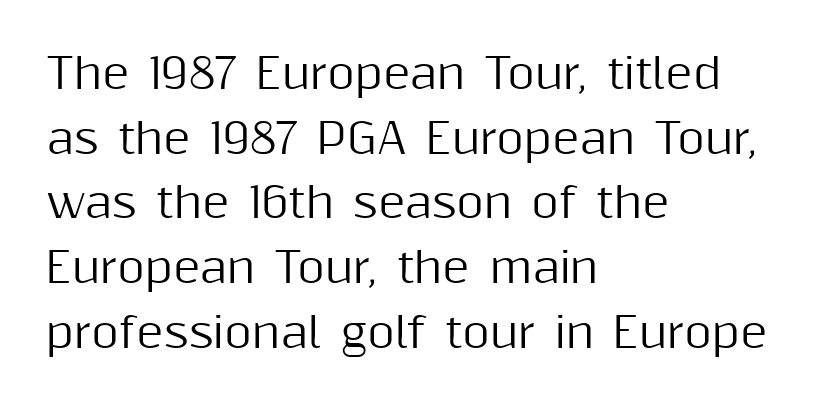
Q: Is the text italic (slanted)? A: No, it is upright.
Q: Is the typeface a serif or a sans-serif typeface? A: Sans-serif.
Q: Is the text underlined? A: No.
Q: How is the paragraph aligned? A: Left-aligned.
Q: Is the spacing between letters normal or unusually wide? A: Normal.
Q: Is the spacing between lines tight, normal or loose? A: Normal.
Q: Width (condensed, normal, or wide)? A: Normal.
Q: Stroke contrast? A: Medium.
Q: x-height? A: Medium.
Q: Monospaced? A: No.
